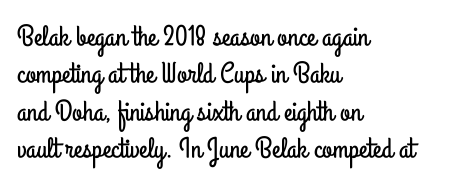
Rule under the text: the space is simply empty. Where is the straight margin? On the left. The line texture is even and compact thanks to regular tracking. Is this a fixed-width face? No — the glyphs have proportional, varying widths.
